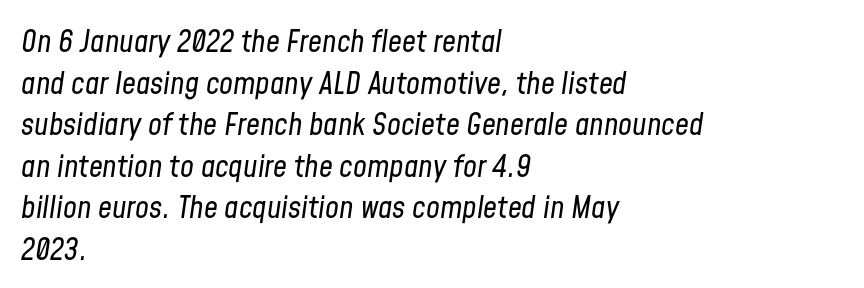
{"italic": "yes", "lean": "right", "slant_degrees": 8, "bold": "no", "weight": "regular", "width": "condensed", "stroke_contrast": "low", "x_height": "medium", "monospaced": "no", "underline": "no", "align": "left", "line_spacing": "normal", "line_spacing_ratio": 1.34, "letter_spacing": "normal", "letter_spacing_em": 0.0, "glyph_px": 31}
